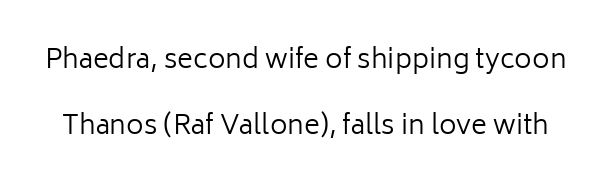
The image shows 27 px text type, upright; set loose line spacing (2.45x), normal letter spacing, not underlined.
